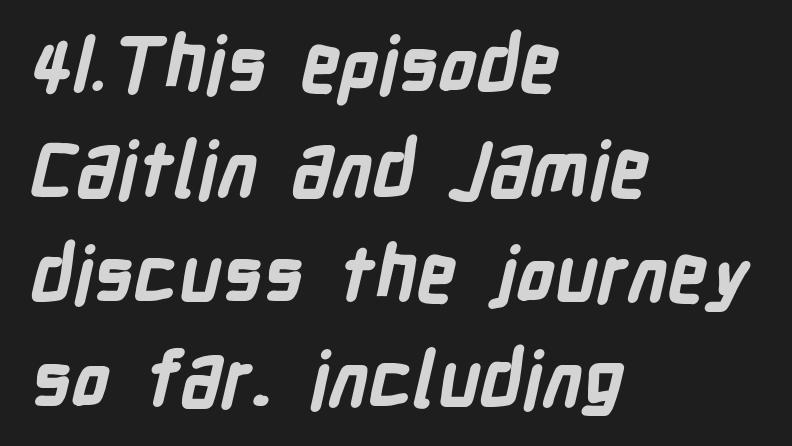
{"serif": "no", "bold": "yes", "weight": "bold", "width": "condensed", "stroke_contrast": "low", "x_height": "medium", "monospaced": "no", "underline": "no", "align": "left", "line_spacing": "normal", "line_spacing_ratio": 1.38, "letter_spacing": "normal", "letter_spacing_em": 0.0, "glyph_px": 76}
